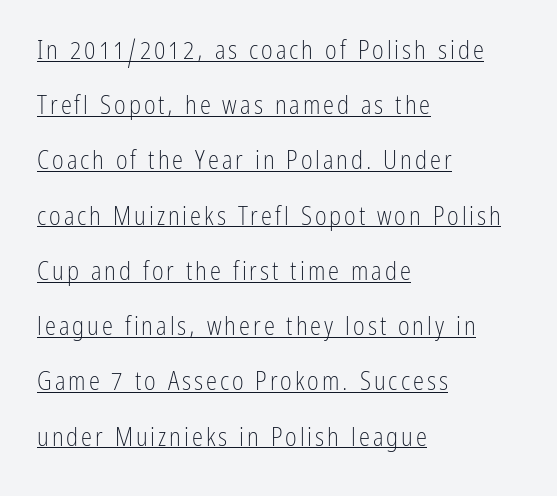
If you measured baseline to baseline, you'd find a long distance. Glance below the letters and you will spot a drawn line. The characters are drawn with everyday or finer stroke widths. The passage is arranged the way most books set body copy — flush left.
